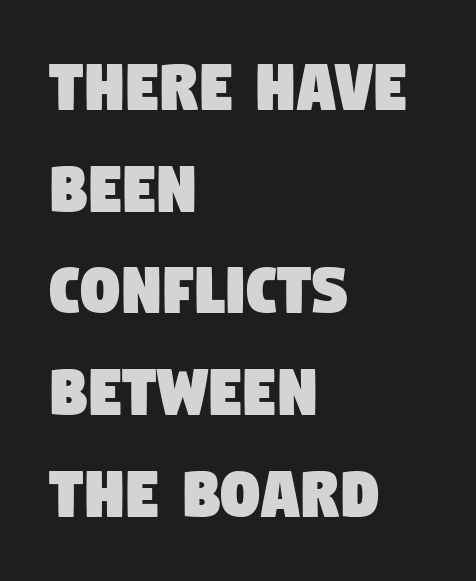
Q: Is the typeface a serif or a sans-serif typeface? A: Sans-serif.
Q: Is the text underlined? A: No.
Q: How is the paragraph aligned? A: Left-aligned.
Q: Is the spacing between letters normal or unusually wide? A: Normal.
Q: Is the spacing between lines tight, normal or loose? A: Normal.
Q: Width (condensed, normal, or wide)? A: Condensed.
Q: Stroke contrast? A: Low.
Q: x-height? A: Large.
Q: Monospaced? A: No.
